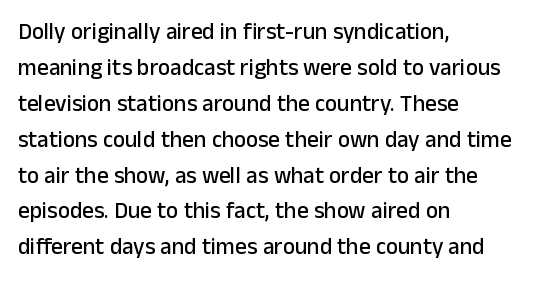
{"italic": "no", "underline": "no", "align": "left", "line_spacing": "normal", "line_spacing_ratio": 1.56, "letter_spacing": "normal", "letter_spacing_em": 0.0, "glyph_px": 23}
